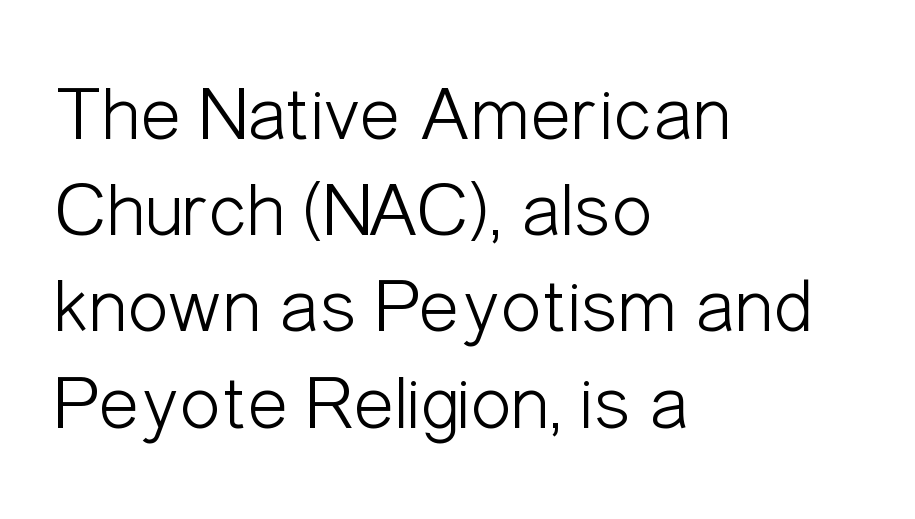
Q: Is the text bold? A: No.
Q: Is the text italic (slanted)? A: No, it is upright.
Q: Is the typeface a serif or a sans-serif typeface? A: Sans-serif.
Q: Is the text underlined? A: No.
Q: How is the paragraph aligned? A: Left-aligned.
Q: Is the spacing between letters normal or unusually wide? A: Normal.
Q: Is the spacing between lines tight, normal or loose? A: Normal.
Q: Width (condensed, normal, or wide)? A: Condensed.
Q: Stroke contrast? A: Low.
Q: x-height? A: Medium.
Q: Monospaced? A: No.
